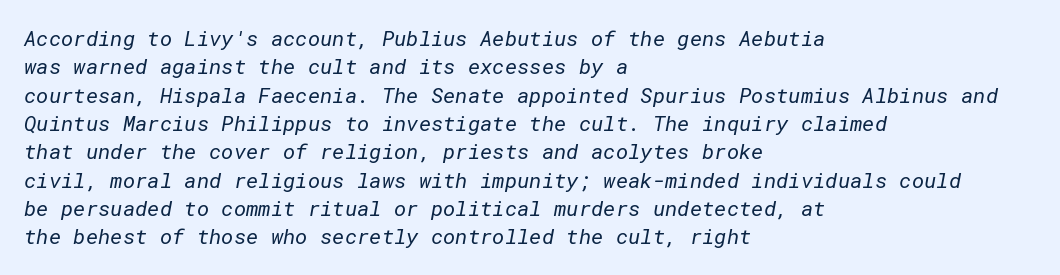
{"bold": "no", "underline": "no", "align": "left", "line_spacing": "normal", "line_spacing_ratio": 1.35, "letter_spacing": "normal", "letter_spacing_em": 0.0, "glyph_px": 21}
